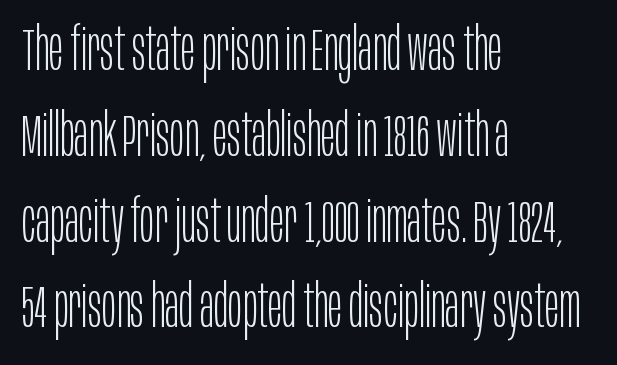
How would I describe the line gaps? Plain and ordinary. The strip under each line holds only bare page. The font's upright variant was chosen for this text. The strokes are not fattened; the text isn't bold. The compositor pushed each line to the left boundary. The rendering uses natural spacing where letterforms have individual widths.
